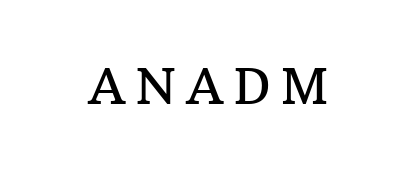
Q: Is the text italic (slanted)? A: No, it is upright.
Q: Is the typeface a serif or a sans-serif typeface? A: Serif.
Q: Is the text underlined? A: No.
Q: Is the spacing between letters normal or unusually wide? A: Unusually wide.
Q: Width (condensed, normal, or wide)? A: Normal.
Q: Stroke contrast? A: Medium.
Q: x-height? A: Medium.
Q: Monospaced? A: No.
